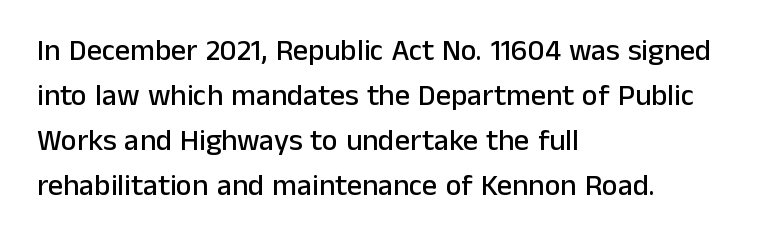
{"serif": "no", "italic": "no", "width": "normal", "stroke_contrast": "low", "x_height": "medium", "monospaced": "no", "underline": "no", "align": "left", "line_spacing": "normal", "line_spacing_ratio": 1.5, "letter_spacing": "normal", "letter_spacing_em": 0.0, "glyph_px": 30}
